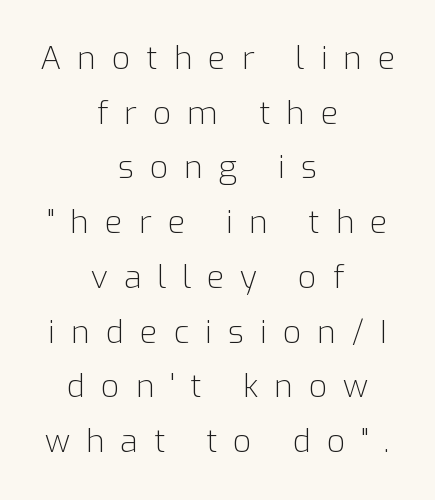
Line starts and ends both wander, symmetrically. The gaps between neighbouring characters are conspicuously large. Is this a fixed-width face? No — the glyphs have proportional, varying widths. Stroke thickness stays within the range of a standard reading face or lighter. The foot of each line stays bare and open.
